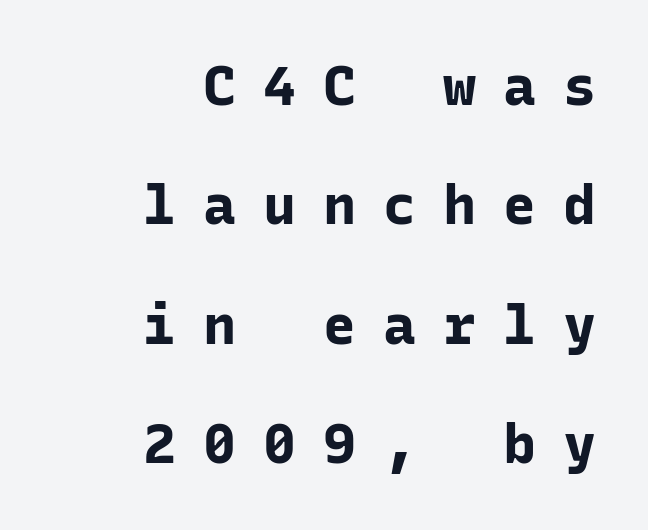
Q: Is the text bold? A: Yes.
Q: Is the text italic (slanted)? A: No, it is upright.
Q: Is the typeface a serif or a sans-serif typeface? A: Sans-serif.
Q: Is the text underlined? A: No.
Q: How is the paragraph aligned? A: Right-aligned.
Q: Is the spacing between letters normal or unusually wide? A: Unusually wide.
Q: Is the spacing between lines tight, normal or loose? A: Loose.
Q: Width (condensed, normal, or wide)? A: Normal.
Q: Stroke contrast? A: Low.
Q: x-height? A: Medium.
Q: Monospaced? A: Yes.
